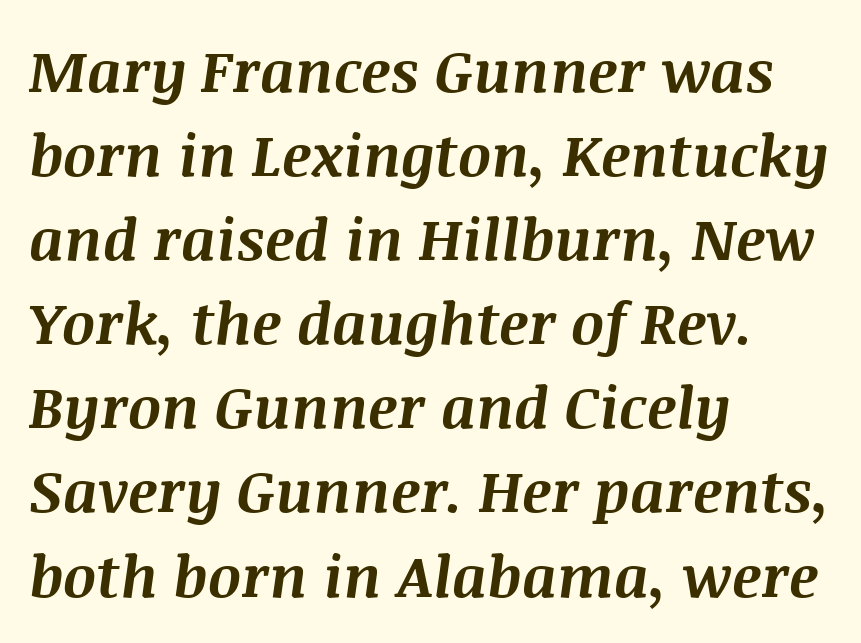
The image shows 58 px bold type, italic (leaning right); set left-aligned, normal line spacing (1.45x), normal letter spacing, not underlined; medium stroke contrast and a large x-height.
